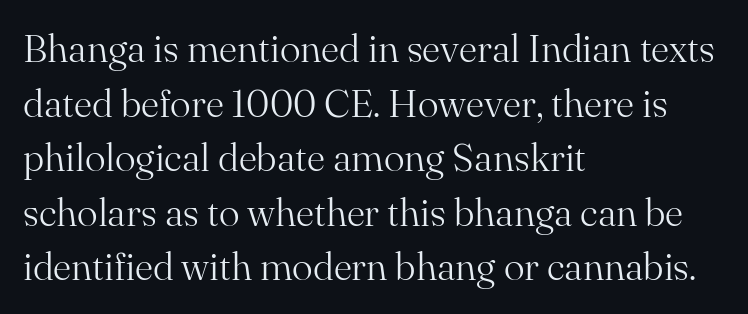
Q: Is the text bold? A: No.
Q: Is the text italic (slanted)? A: No, it is upright.
Q: Is the typeface a serif or a sans-serif typeface? A: Serif.
Q: Is the text underlined? A: No.
Q: How is the paragraph aligned? A: Left-aligned.
Q: Is the spacing between letters normal or unusually wide? A: Normal.
Q: Is the spacing between lines tight, normal or loose? A: Normal.
Q: Width (condensed, normal, or wide)? A: Normal.
Q: Stroke contrast? A: Medium.
Q: x-height? A: Small.
Q: Monospaced? A: No.
